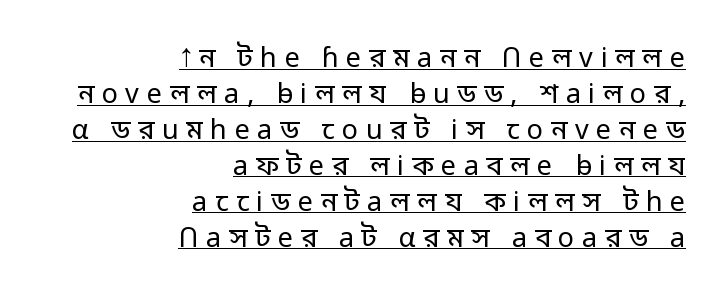
The image shows 27 px text type, upright; set right-aligned, normal line spacing (1.33x), unusually wide letter spacing (+0.28 em), underlined.
